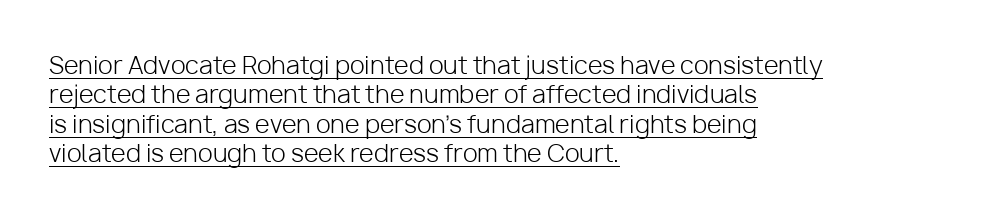
{"italic": "no", "bold": "no", "underline": "yes", "align": "left", "line_spacing_ratio": 1.22, "letter_spacing": "normal", "letter_spacing_em": 0.0, "glyph_px": 24}
